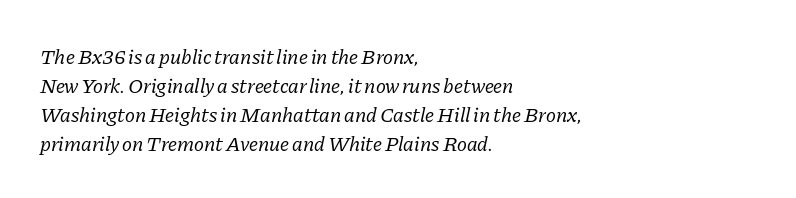
The image shows 21 px text type, italic (leaning right); set left-aligned, normal line spacing (1.38x), normal letter spacing, not underlined.
